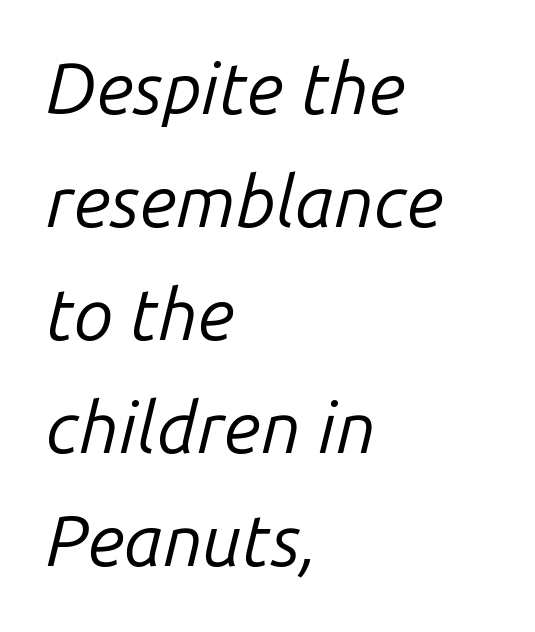
Q: Is the text bold? A: No.
Q: Is the text italic (slanted)? A: Yes, it leans right by about 14 degrees.
Q: Is the text underlined? A: No.
Q: How is the paragraph aligned? A: Left-aligned.
Q: Is the spacing between letters normal or unusually wide? A: Normal.
Q: Is the spacing between lines tight, normal or loose? A: Normal.
Q: Width (condensed, normal, or wide)? A: Normal.
Q: Stroke contrast? A: Low.
Q: x-height? A: Medium.
Q: Monospaced? A: No.
